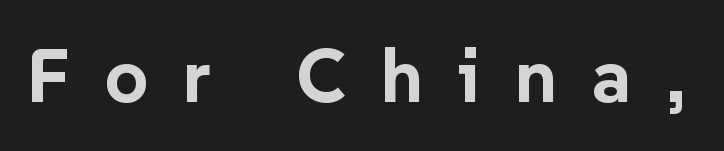
Look at the bottom of the vertical strokes: they stop flat, with no serifs. Any mark beneath the type? The region is blank. Typesetter's note: full bold, strokes at maximum text heaviness. This is the regular roman posture of the typeface. Look at the tracking — it's clearly loosened, letters drifting apart.
